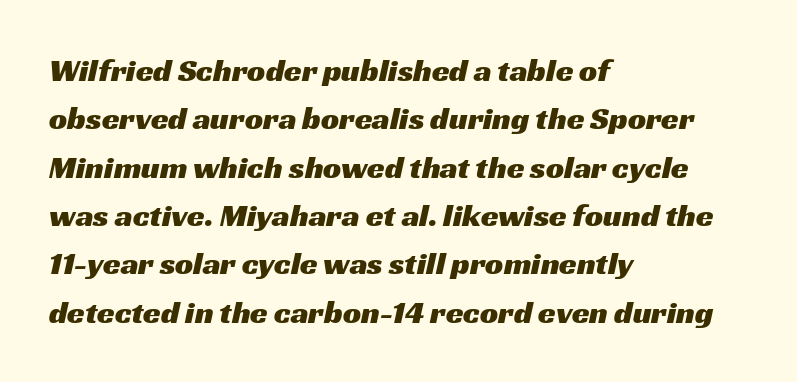
Q: Is the typeface a serif or a sans-serif typeface? A: Sans-serif.
Q: Is the text underlined? A: No.
Q: How is the paragraph aligned? A: Left-aligned.
Q: Is the spacing between letters normal or unusually wide? A: Normal.
Q: Is the spacing between lines tight, normal or loose? A: Normal.
Q: Width (condensed, normal, or wide)? A: Wide.
Q: Stroke contrast? A: Medium.
Q: x-height? A: Medium.
Q: Monospaced? A: No.
